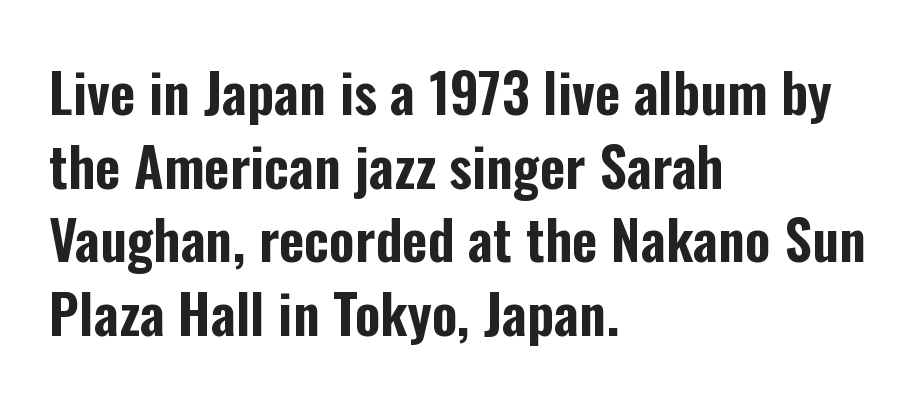
{"serif": "no", "italic": "no", "width": "condensed", "stroke_contrast": "low", "x_height": "medium", "monospaced": "no", "underline": "no", "align": "left", "line_spacing": "normal", "line_spacing_ratio": 1.34, "letter_spacing": "normal", "letter_spacing_em": 0.0, "glyph_px": 55}
